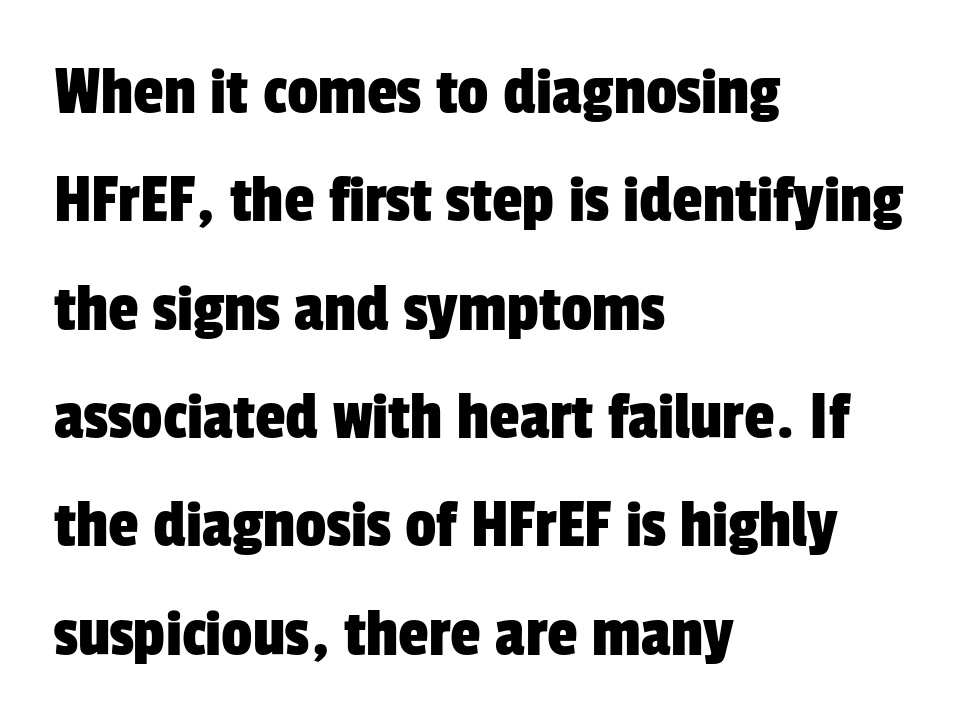
{"serif": "no", "width": "condensed", "stroke_contrast": "low", "x_height": "medium", "monospaced": "no", "underline": "no", "align": "left", "line_spacing": "normal", "line_spacing_ratio": 1.57, "letter_spacing": "normal", "letter_spacing_em": 0.0, "glyph_px": 69}
